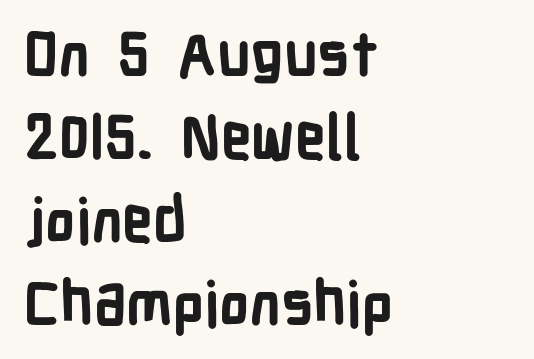
The image shows 61 px bold, condensed sans-serif type, upright; set left-aligned, normal line spacing (1.36x), normal letter spacing, not underlined; low stroke contrast and a medium x-height.
